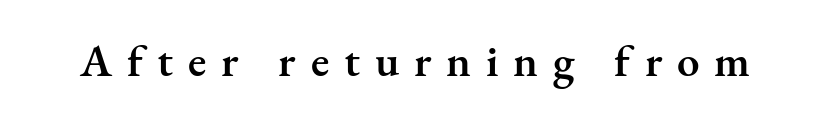
Descenders hang freely into open space. The letters carry serifs — small finishing strokes at the ends of their stems. The passage shown is typed in a proportional face where columns would drift. Substantial extra tracking has been applied to these lines. Every stem runs plumb, perpendicular to the baseline.
